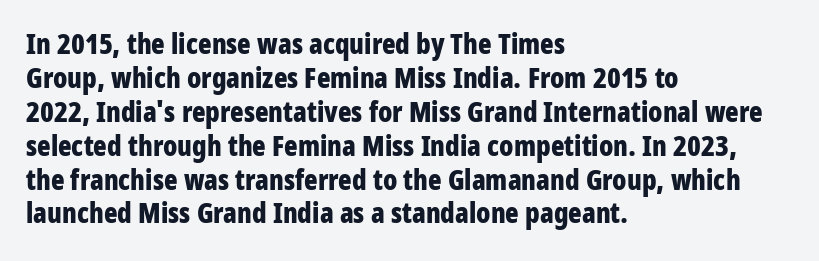
The image shows 28 px bold, condensed sans-serif type, upright; set left-aligned, line spacing 1.21x, normal letter spacing, not underlined; low stroke contrast and a large x-height.
